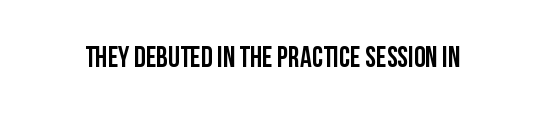
{"serif": "no", "italic": "no", "bold": "yes", "weight": "semibold", "width": "condensed", "stroke_contrast": "low", "x_height": "large", "monospaced": "no", "underline": "no", "letter_spacing": "normal", "letter_spacing_em": 0.0, "glyph_px": 29}
